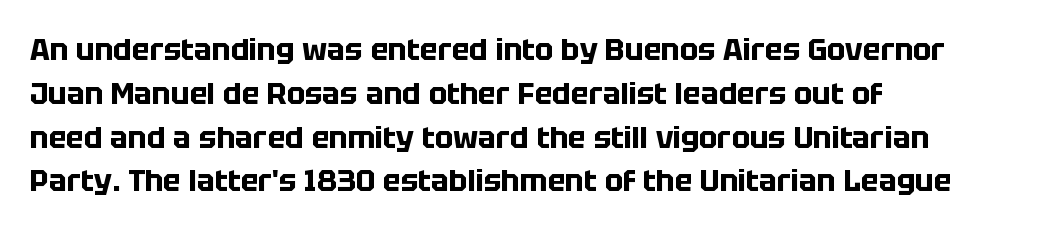
Q: Is the text bold? A: Yes.
Q: Is the text italic (slanted)? A: No, it is upright.
Q: Is the typeface a serif or a sans-serif typeface? A: Sans-serif.
Q: Is the text underlined? A: No.
Q: How is the paragraph aligned? A: Left-aligned.
Q: Is the spacing between letters normal or unusually wide? A: Normal.
Q: Is the spacing between lines tight, normal or loose? A: Normal.
Q: Width (condensed, normal, or wide)? A: Normal.
Q: Stroke contrast? A: Low.
Q: x-height? A: Large.
Q: Monospaced? A: No.
